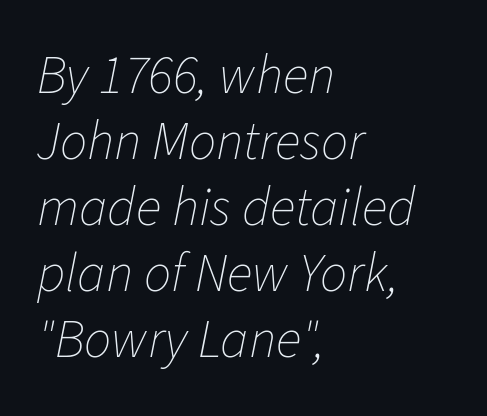
{"italic": "yes", "lean": "right", "slant_degrees": 11, "bold": "no", "weight": "thin", "width": "normal", "stroke_contrast": "low", "x_height": "medium", "monospaced": "no", "underline": "no", "align": "left", "line_spacing_ratio": 1.22, "letter_spacing": "normal", "letter_spacing_em": 0.0, "glyph_px": 54}
